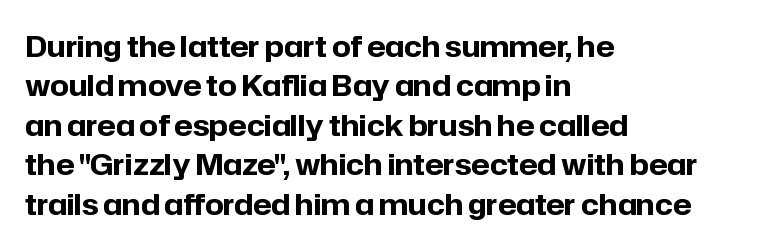
Ordinary non-slanted type is in use. A bare baseline throughout the passage. You could not count columns in this text — the font is proportionally spaced. The letters carry no serifs — their stems end cleanly without finishing strokes. Heavy, bold letterforms. Leading: standard.
